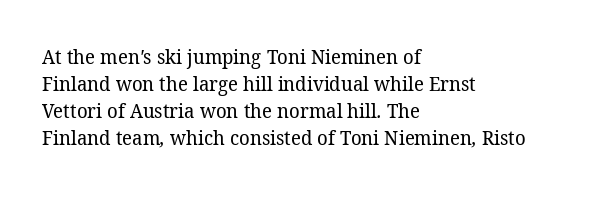
The image shows 20 px text type; set left-aligned, normal line spacing (1.35x), normal letter spacing, not underlined.
